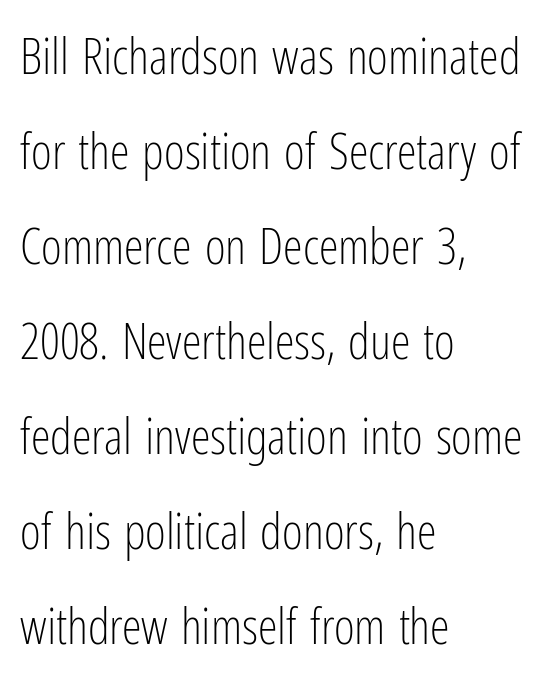
Q: Is the text bold? A: No.
Q: Is the text italic (slanted)? A: No, it is upright.
Q: Is the typeface a serif or a sans-serif typeface? A: Sans-serif.
Q: Is the text underlined? A: No.
Q: How is the paragraph aligned? A: Left-aligned.
Q: Is the spacing between letters normal or unusually wide? A: Normal.
Q: Is the spacing between lines tight, normal or loose? A: Loose.
Q: Width (condensed, normal, or wide)? A: Condensed.
Q: Stroke contrast? A: Low.
Q: x-height? A: Medium.
Q: Monospaced? A: No.
